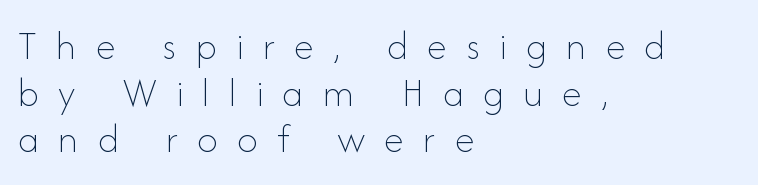
{"italic": "no", "bold": "no", "weight": "thin", "width": "normal", "stroke_contrast": "low", "x_height": "small", "monospaced": "no", "underline": "no", "align": "left", "line_spacing": "tight", "line_spacing_ratio": 1.14, "letter_spacing": "wide", "letter_spacing_em": 0.47, "glyph_px": 41}
